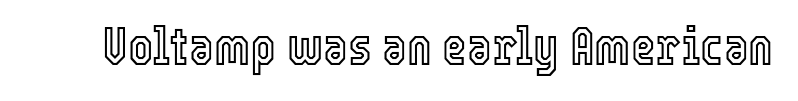
Q: Is the text italic (slanted)? A: No, it is upright.
Q: Is the text underlined? A: No.
Q: Is the spacing between letters normal or unusually wide? A: Normal.
Q: Width (condensed, normal, or wide)? A: Condensed.
Q: x-height? A: Medium.
Q: Monospaced? A: No.
